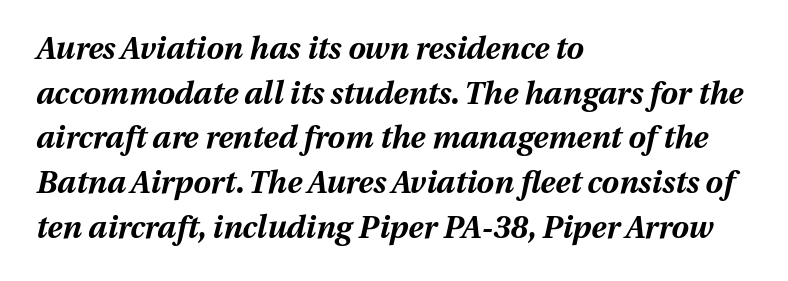
{"italic": "yes", "lean": "right", "slant_degrees": 13, "bold": "yes", "weight": "bold", "width": "normal", "stroke_contrast": "medium", "x_height": "medium", "monospaced": "no", "underline": "no", "align": "left", "line_spacing": "normal", "line_spacing_ratio": 1.44, "letter_spacing": "normal", "letter_spacing_em": 0.0, "glyph_px": 31}
